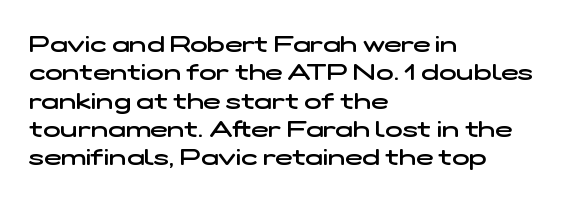
Does the weight exceed regular? Yes, but only to semibold. A student would call this left alignment; a typographer would say flush left, rag right. Short note: letters normally spaced. Type without underlining.
